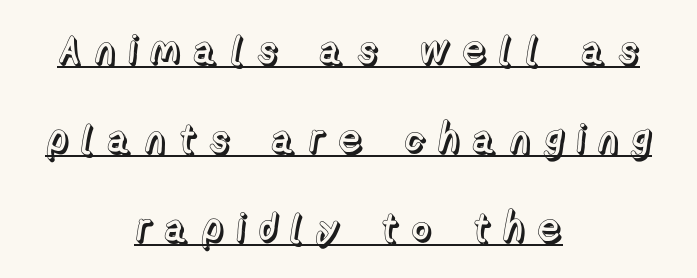
The image shows 40 px text type; set centered, loose line spacing (2.22x), unusually wide letter spacing (+0.29 em), underlined; a medium x-height.
